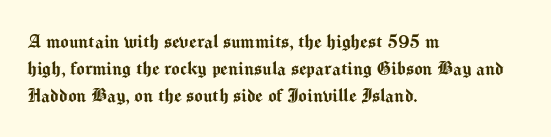
The horizontal fit of the characters is conventional and even. The typesetter chose a ragged-right arrangement here. Upright lettering throughout. The specimen omits any rule beneath the text block's lines.
